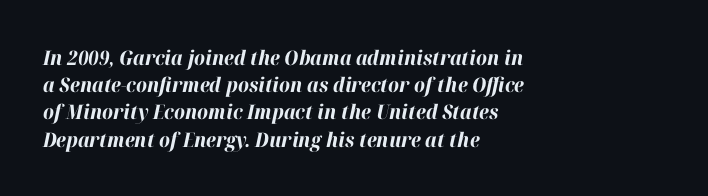
Where is the straight margin? On the left. The foot of each line stays bare and open. The line-height multiplier appears to be the usual default. The text carries the slant typical of an italic or oblique font.
